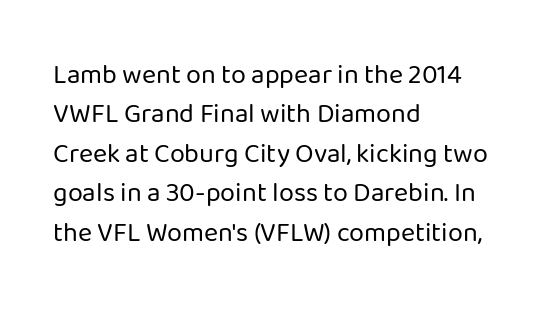
Q: Is the text bold? A: No.
Q: Is the text italic (slanted)? A: No, it is upright.
Q: Is the text underlined? A: No.
Q: How is the paragraph aligned? A: Left-aligned.
Q: Is the spacing between letters normal or unusually wide? A: Normal.
Q: Is the spacing between lines tight, normal or loose? A: Normal.
